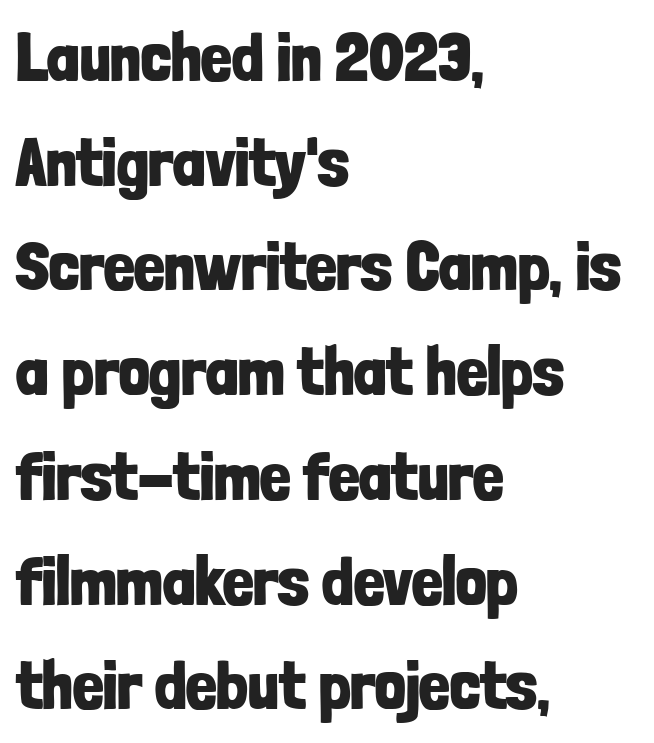
The image shows 68 px bold, condensed sans-serif type, upright; set left-aligned, normal line spacing (1.54x), normal letter spacing, not underlined; low stroke contrast and a medium x-height.
